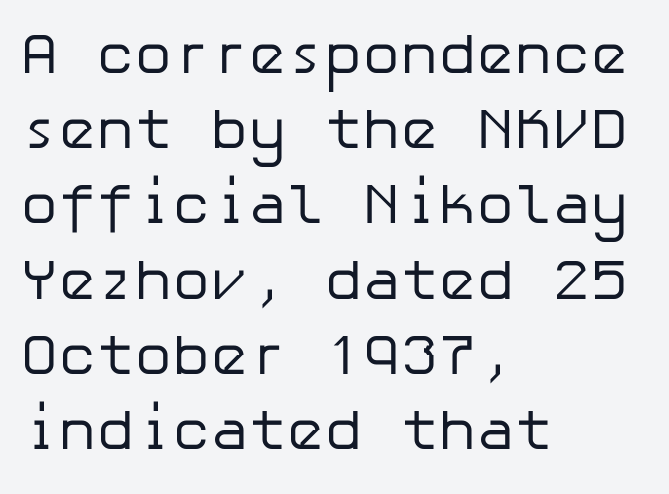
The image shows 57 px regular-weight sans-serif type, upright; set left-aligned, normal line spacing (1.32x), normal letter spacing, not underlined; low stroke contrast and a medium x-height.
